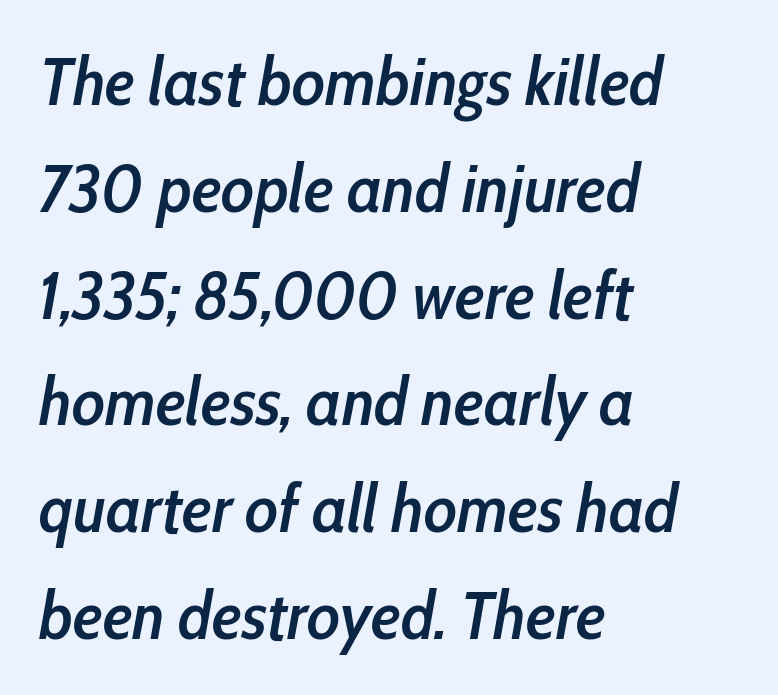
{"italic": "yes", "lean": "right", "slant_degrees": 10, "bold": "semi", "weight": "semibold", "width": "condensed", "stroke_contrast": "low", "x_height": "medium", "monospaced": "no", "underline": "no", "align": "left", "line_spacing": "normal", "line_spacing_ratio": 1.57, "letter_spacing": "normal", "letter_spacing_em": 0.0, "glyph_px": 68}
